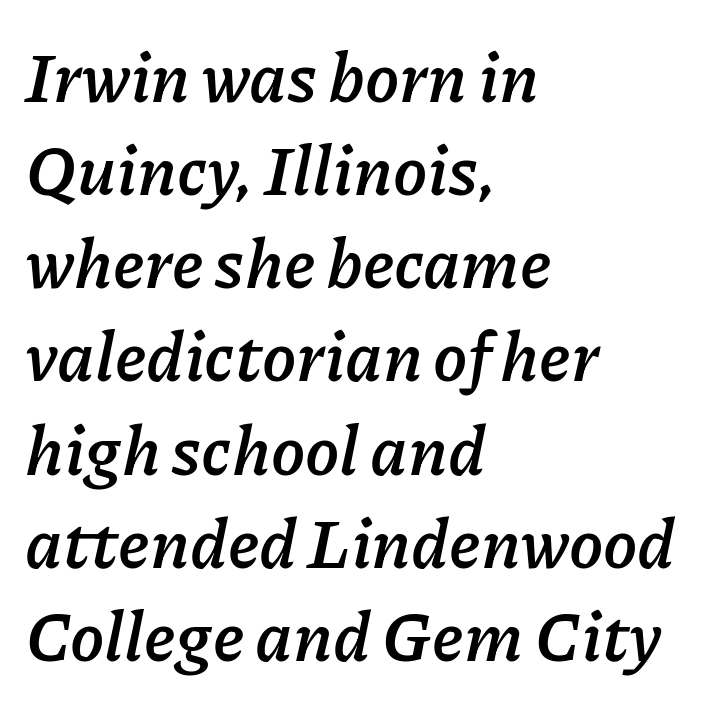
The image shows 69 px semibold type, italic (leaning right); set left-aligned, normal line spacing (1.35x), normal letter spacing, not underlined; low stroke contrast and a medium x-height.
